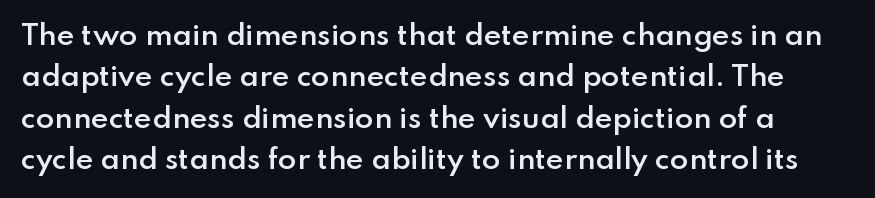
{"italic": "no", "bold": "semi", "underline": "no", "line_spacing": "normal", "line_spacing_ratio": 1.53, "letter_spacing": "normal", "letter_spacing_em": 0.0, "glyph_px": 27}
